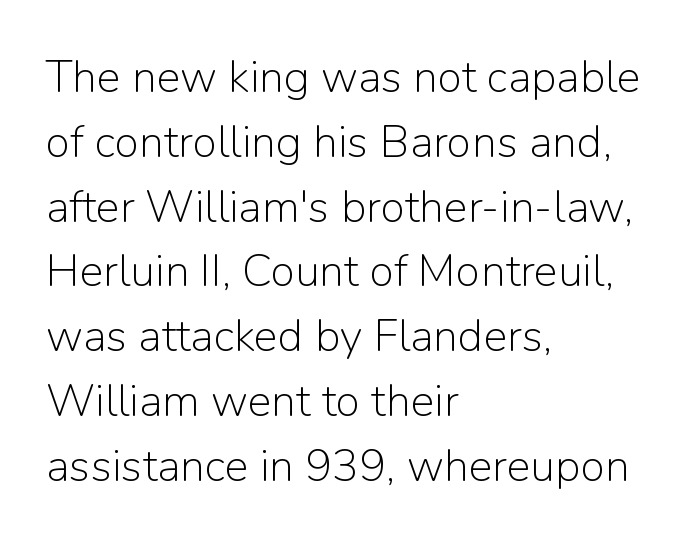
Q: Is the text bold? A: No.
Q: Is the text italic (slanted)? A: No, it is upright.
Q: Is the typeface a serif or a sans-serif typeface? A: Sans-serif.
Q: Is the text underlined? A: No.
Q: How is the paragraph aligned? A: Left-aligned.
Q: Is the spacing between letters normal or unusually wide? A: Normal.
Q: Is the spacing between lines tight, normal or loose? A: Normal.
Q: Width (condensed, normal, or wide)? A: Normal.
Q: Stroke contrast? A: Low.
Q: x-height? A: Medium.
Q: Monospaced? A: No.
